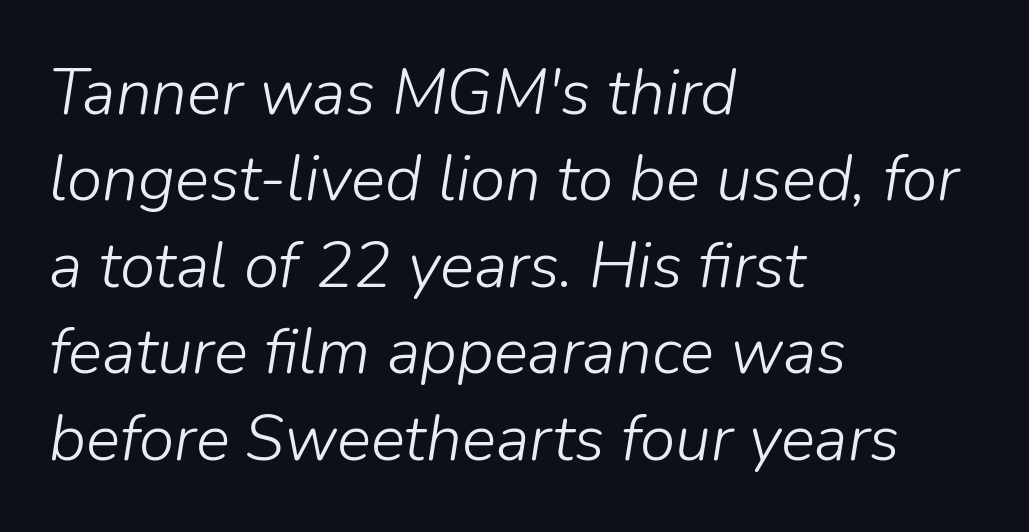
Q: Is the text bold? A: No.
Q: Is the text italic (slanted)? A: Yes, it leans right by about 9 degrees.
Q: Is the text underlined? A: No.
Q: How is the paragraph aligned? A: Left-aligned.
Q: Is the spacing between letters normal or unusually wide? A: Normal.
Q: Is the spacing between lines tight, normal or loose? A: Normal.
Q: Width (condensed, normal, or wide)? A: Normal.
Q: Stroke contrast? A: Low.
Q: x-height? A: Medium.
Q: Monospaced? A: No.
